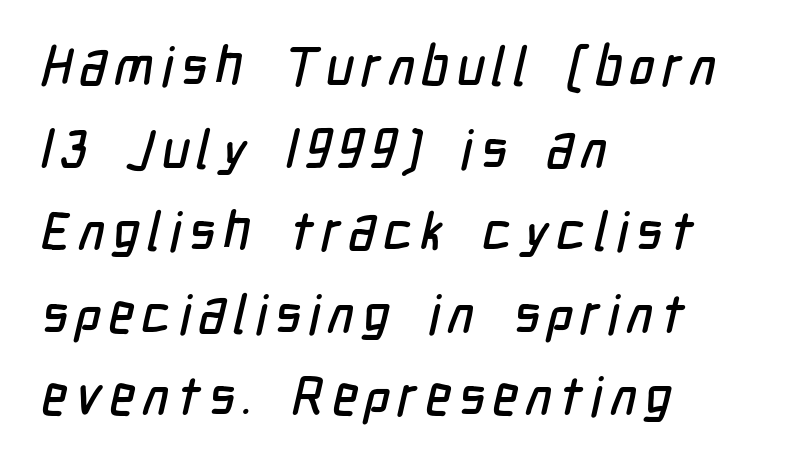
The image shows 54 px condensed sans-serif type; set left-aligned, normal line spacing (1.53x), not underlined; low stroke contrast and a medium x-height.
